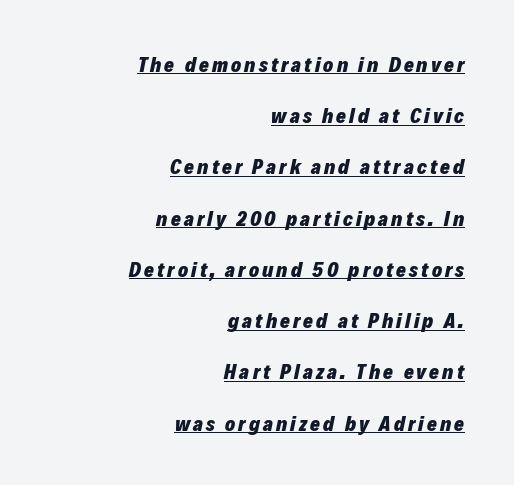
Teacher's note: observe the even right margin — that is flush-right alignment. The leading is generous, giving the passage an open texture. The specimen reads as italic at a glance. The characters look thick and weighty, a clear bold. These characters rest on top of a visible drawn line.
